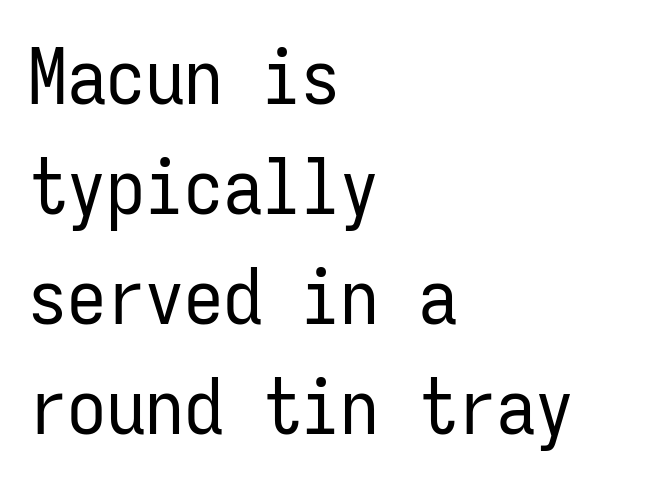
The image shows 78 px regular-weight, condensed sans-serif type, upright, monospaced; set left-aligned, normal line spacing (1.41x), normal letter spacing, not underlined; low stroke contrast and a medium x-height.
